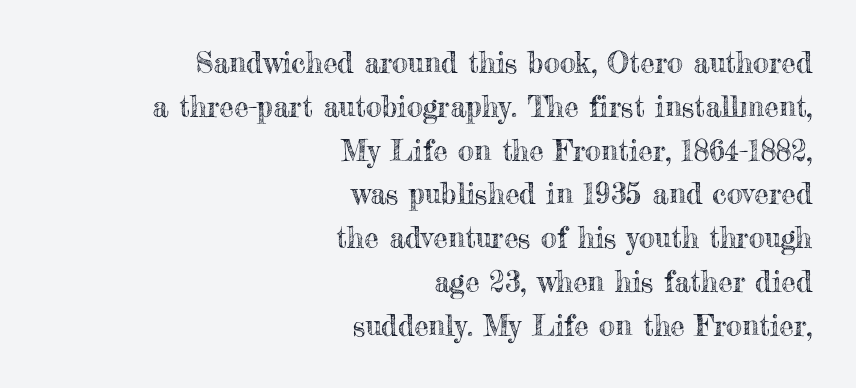
Q: Is the text italic (slanted)? A: No, it is upright.
Q: Is the text underlined? A: No.
Q: How is the paragraph aligned? A: Right-aligned.
Q: Is the spacing between letters normal or unusually wide? A: Normal.
Q: Is the spacing between lines tight, normal or loose? A: Normal.
Q: Width (condensed, normal, or wide)? A: Normal.
Q: x-height? A: Small.
Q: Monospaced? A: No.
